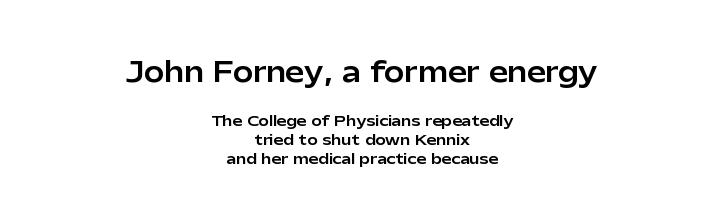
{"italic": "no", "underline": "no", "align": "center", "line_spacing": "normal", "line_spacing_ratio": 1.36, "letter_spacing": "normal", "letter_spacing_em": 0.0, "larger_block": "first", "size_ratio": 1.93, "glyph_px": 27}
